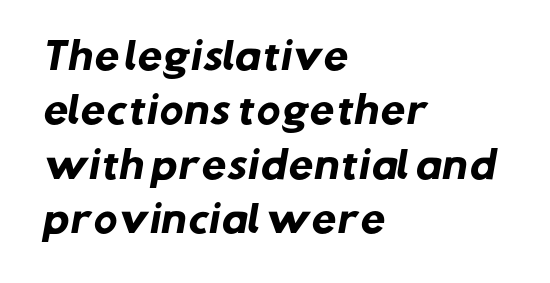
{"serif": "no", "bold": "yes", "weight": "heavy", "width": "normal", "stroke_contrast": "low", "x_height": "medium", "monospaced": "no", "underline": "no", "align": "left", "line_spacing": "normal", "line_spacing_ratio": 1.51, "letter_spacing": "normal", "letter_spacing_em": 0.0, "glyph_px": 36}
